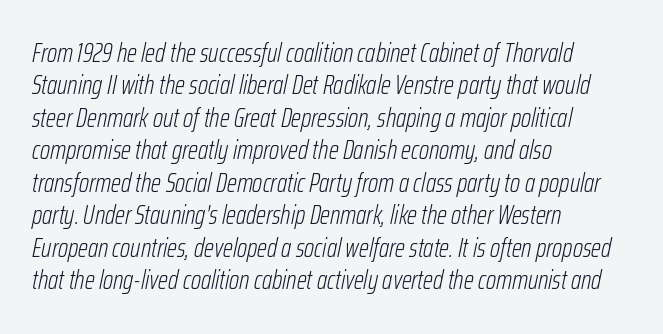
{"italic": "yes", "lean": "right", "slant_degrees": 12, "bold": "no", "underline": "no", "align": "left", "line_spacing": "normal", "line_spacing_ratio": 1.25, "letter_spacing": "normal", "letter_spacing_em": 0.0, "glyph_px": 26}
